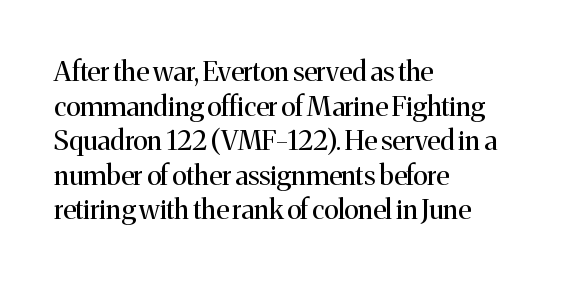
The block of text has a typical density, with ordinary space between rows. Which margin do the lines hug? The left one — the right edge is uneven. The space directly below the letters is spotless. This is the regular roman posture of the typeface. Does extra space separate the letters? No, they use regular spacing.
